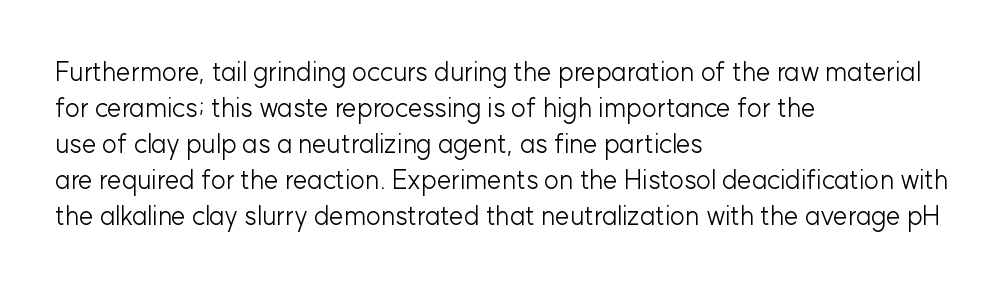
The characters are drawn with everyday or finer stroke widths. Line beginnings align vertically; line endings do not. Rule under the text: the space is simply empty. Words appear dense and cohesive because spacing is normal. Whoever set this chose a conventional vertical rhythm. Rendered with straight, roman letterforms.
